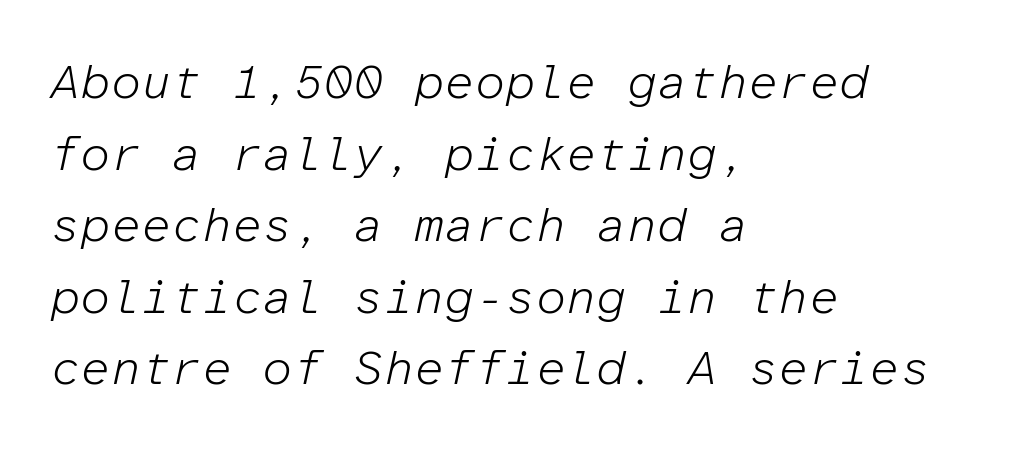
Q: Is the text bold? A: No.
Q: Is the text italic (slanted)? A: Yes, it leans right by about 12 degrees.
Q: Is the text underlined? A: No.
Q: How is the paragraph aligned? A: Left-aligned.
Q: Is the spacing between letters normal or unusually wide? A: Normal.
Q: Is the spacing between lines tight, normal or loose? A: Normal.
Q: Width (condensed, normal, or wide)? A: Normal.
Q: Stroke contrast? A: Low.
Q: x-height? A: Medium.
Q: Monospaced? A: Yes.
